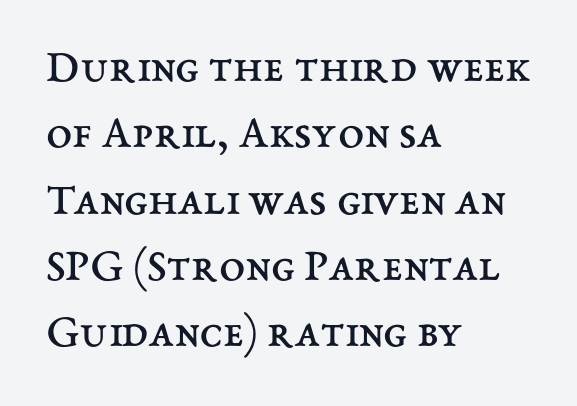
Q: Is the text bold? A: No.
Q: Is the text italic (slanted)? A: No, it is upright.
Q: Is the text underlined? A: No.
Q: How is the paragraph aligned? A: Left-aligned.
Q: Is the spacing between letters normal or unusually wide? A: Normal.
Q: Is the spacing between lines tight, normal or loose? A: Normal.
Q: Width (condensed, normal, or wide)? A: Normal.
Q: Stroke contrast? A: Medium.
Q: x-height? A: Medium.
Q: Monospaced? A: No.
